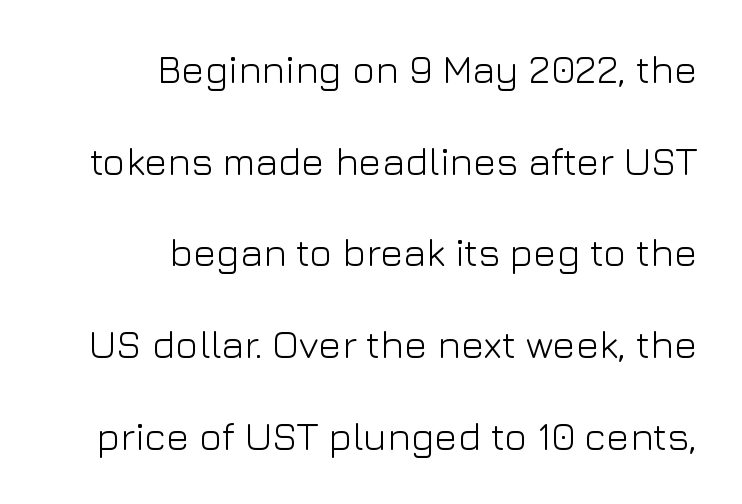
{"serif": "no", "italic": "no", "bold": "no", "weight": "light", "width": "normal", "stroke_contrast": "low", "x_height": "medium", "monospaced": "no", "underline": "no", "align": "right", "line_spacing": "loose", "line_spacing_ratio": 2.35, "letter_spacing": "normal", "letter_spacing_em": 0.0, "glyph_px": 39}
